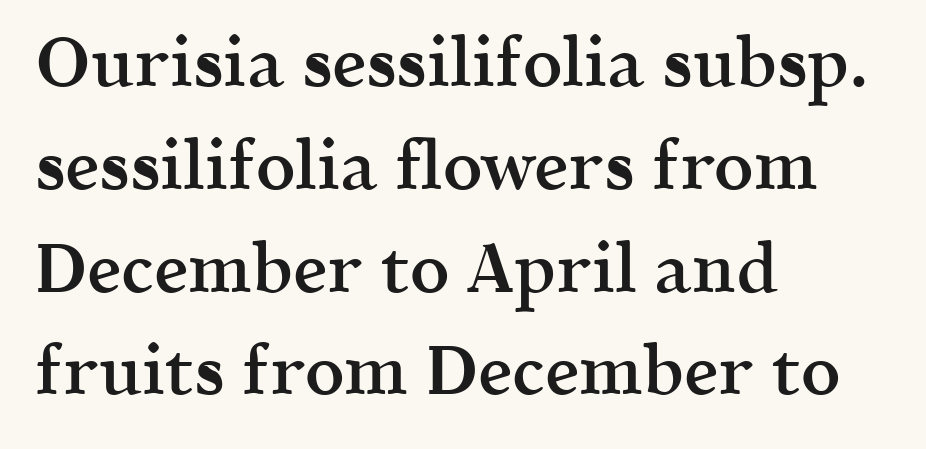
The image shows 69 px semibold serif type, upright; set left-aligned, normal line spacing (1.49x), normal letter spacing, not underlined; a medium x-height.
